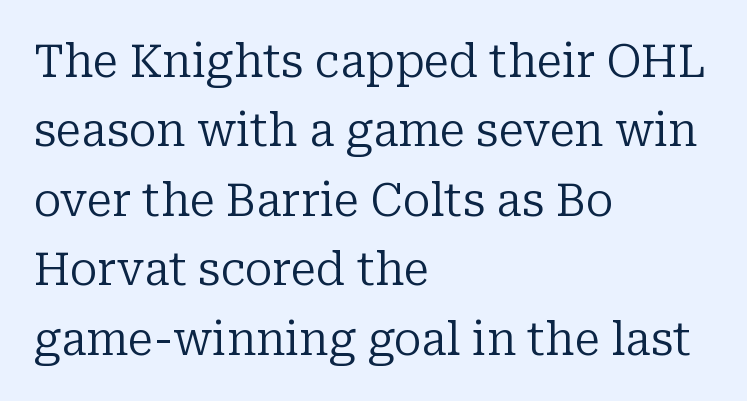
Q: Is the text bold? A: No.
Q: Is the text italic (slanted)? A: No, it is upright.
Q: Is the typeface a serif or a sans-serif typeface? A: Serif.
Q: Is the text underlined? A: No.
Q: How is the paragraph aligned? A: Left-aligned.
Q: Is the spacing between letters normal or unusually wide? A: Normal.
Q: Is the spacing between lines tight, normal or loose? A: Normal.
Q: Width (condensed, normal, or wide)? A: Normal.
Q: Stroke contrast? A: Low.
Q: x-height? A: Medium.
Q: Monospaced? A: No.
